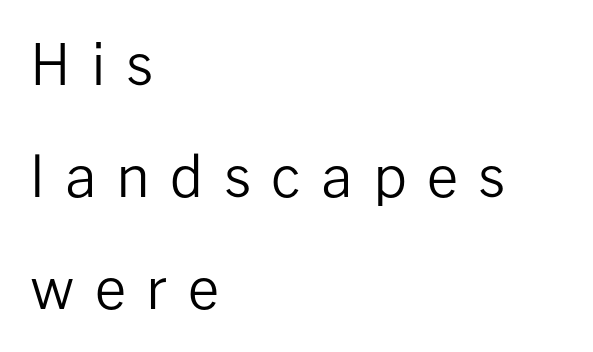
Honestly, the letter spacing is so wide it's the main thing you notice. In terms of letterform style, serifs are entirely absent. Think of a printed novel: that variable character pitch is what you see here. Anything drawn beneath the words? Only blank space. The block of text is sparse from top to bottom, with ample space between rows. Short and long lines alike share a common starting point at left.
